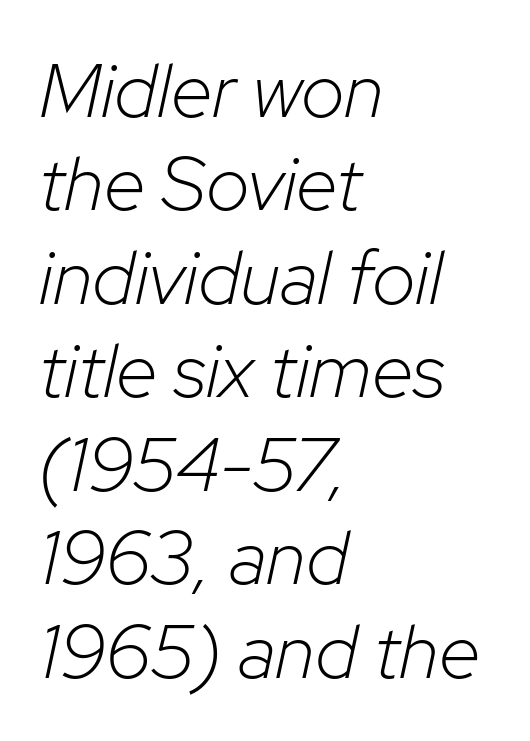
Q: Is the text bold? A: No.
Q: Is the text italic (slanted)? A: Yes, it leans right by about 12 degrees.
Q: Is the text underlined? A: No.
Q: How is the paragraph aligned? A: Left-aligned.
Q: Is the spacing between letters normal or unusually wide? A: Normal.
Q: Width (condensed, normal, or wide)? A: Normal.
Q: Stroke contrast? A: Low.
Q: x-height? A: Medium.
Q: Monospaced? A: No.
